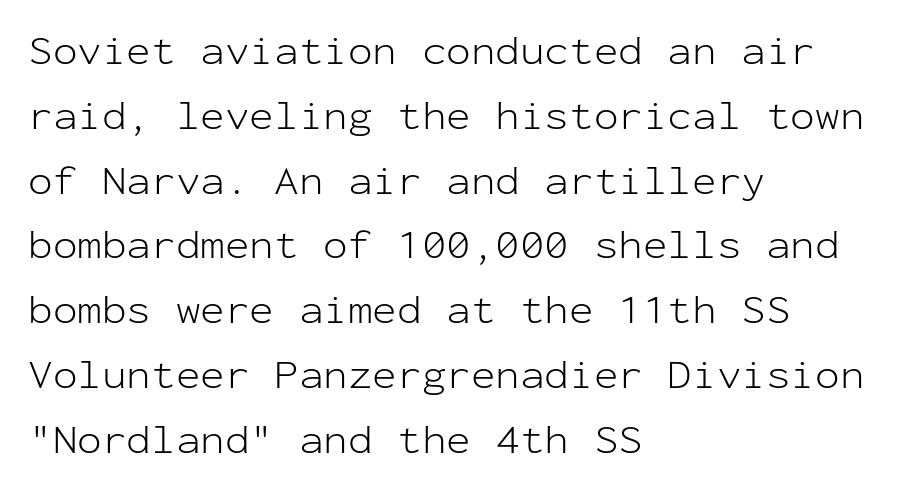
{"serif": "no", "italic": "no", "bold": "no", "weight": "light", "width": "normal", "stroke_contrast": "low", "x_height": "medium", "monospaced": "yes", "underline": "no", "align": "left", "line_spacing": "normal", "line_spacing_ratio": 1.58, "letter_spacing": "normal", "letter_spacing_em": 0.0, "glyph_px": 41}
